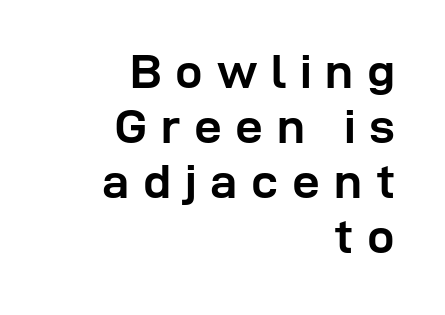
The image shows 49 px semibold sans-serif type, upright; set right-aligned, tight line spacing (1.12x), unusually wide letter spacing (+0.28 em), not underlined; low stroke contrast and a medium x-height.
